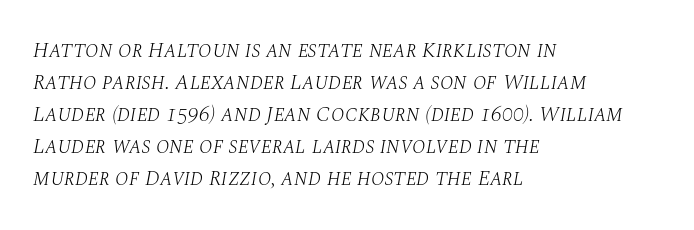
Descenders hang freely into open space. Does extra space separate the letters? No, they use regular spacing. The whole block is typeset with a tilt. The space between consecutive lines is moderate. Counters stay open thanks to moderate or lighter strokes. One-word summary of the alignment: left.
